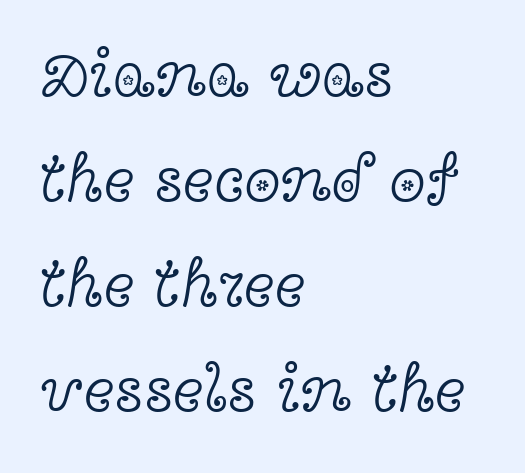
Note the varied advance widths — an 'i' is clearly narrower than an 'm'. Descenders are the only things crossing below the line. You can tell from the footed stems that serif type was used. Layout note: lines flush left. Line spacing here is normal. How are the letters spaced? Ordinarily, with no added tracking.
